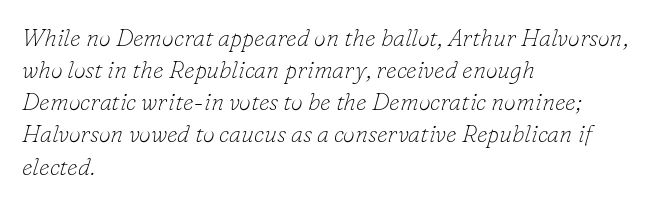
The image shows 24 px text type, italic (leaning right); set left-aligned, normal line spacing (1.34x), normal letter spacing, not underlined.
